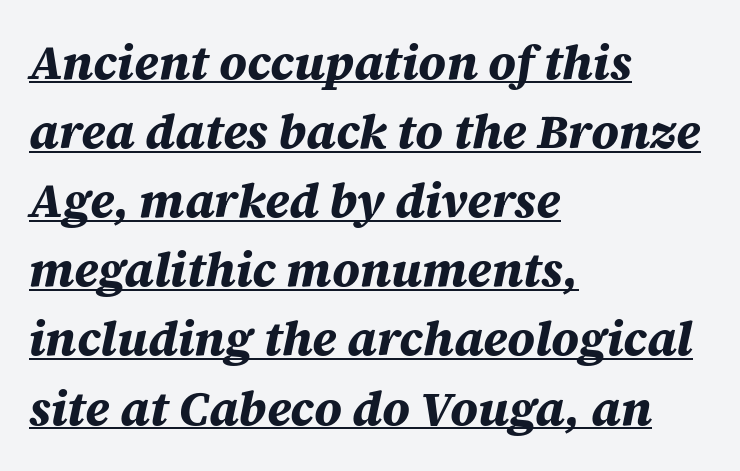
{"italic": "yes", "lean": "right", "slant_degrees": 12, "bold": "yes", "weight": "bold", "width": "normal", "stroke_contrast": "medium", "x_height": "large", "monospaced": "no", "underline": "yes", "align": "left", "line_spacing": "normal", "line_spacing_ratio": 1.44, "letter_spacing": "normal", "letter_spacing_em": 0.0, "glyph_px": 48}
